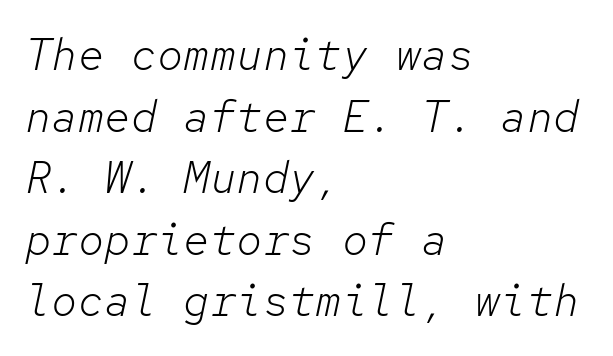
Letter spacing: default. You could count columns in this text — the font is strictly monospaced. The typesetting does not lean heavy: it is not bold. Caption: multi-line text, flush left, ragged right.
